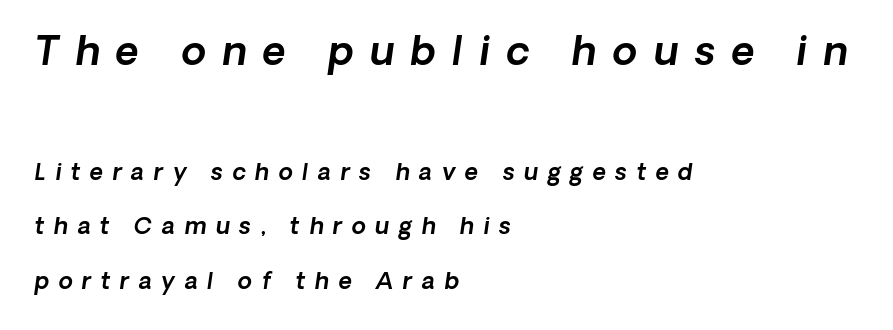
{"italic": "yes", "lean": "right", "slant_degrees": 8, "width": "normal", "x_height": "medium", "monospaced": "no", "underline": "no", "align": "left", "line_spacing": "loose", "line_spacing_ratio": 2.37, "letter_spacing": "wide", "letter_spacing_em": 0.41, "larger_block": "first", "size_ratio": 1.74, "glyph_px": 40}
